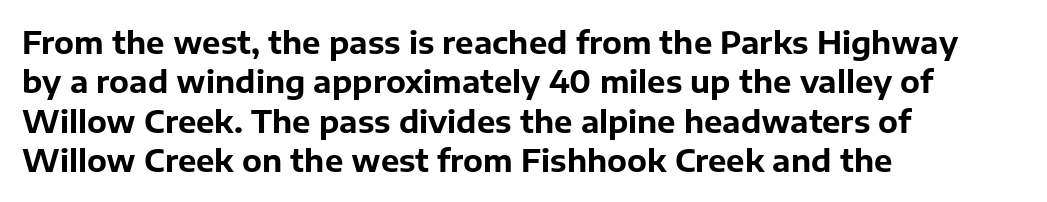
Q: Is the text bold? A: Yes.
Q: Is the text italic (slanted)? A: No, it is upright.
Q: Is the typeface a serif or a sans-serif typeface? A: Sans-serif.
Q: Is the text underlined? A: No.
Q: How is the paragraph aligned? A: Left-aligned.
Q: Is the spacing between letters normal or unusually wide? A: Normal.
Q: Is the spacing between lines tight, normal or loose? A: Normal.
Q: Width (condensed, normal, or wide)? A: Normal.
Q: Stroke contrast? A: Low.
Q: x-height? A: Medium.
Q: Monospaced? A: No.
